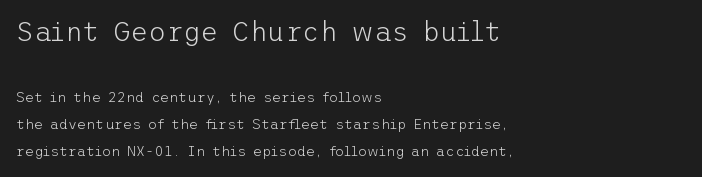
{"italic": "no", "bold": "no", "underline": "no", "align": "left", "line_spacing": "loose", "line_spacing_ratio": 1.92, "letter_spacing": "normal", "letter_spacing_em": 0.0, "larger_block": "first", "size_ratio": 1.93, "glyph_px": 27}
